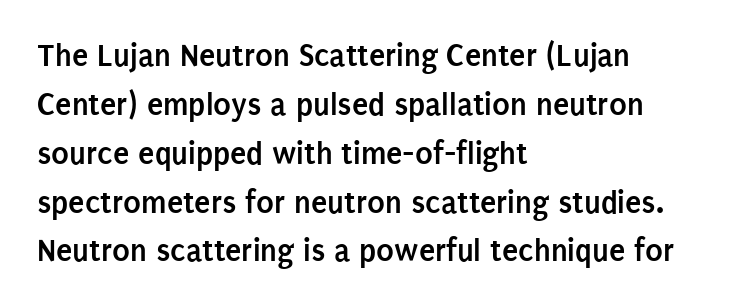
The image shows 33 px semibold, condensed sans-serif type, upright; set left-aligned, normal line spacing (1.48x), normal letter spacing, not underlined; low stroke contrast and a large x-height.
